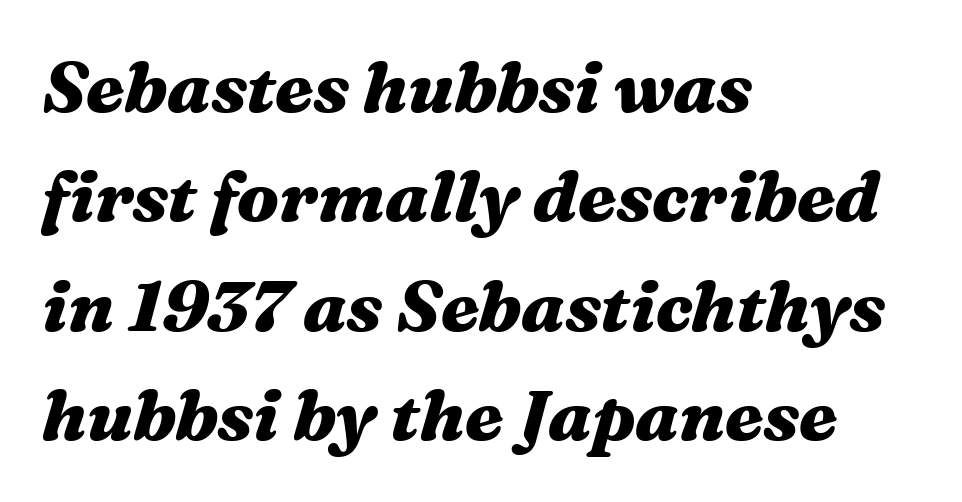
The image shows 71 px heavy, wide type, italic (leaning right); set left-aligned, normal line spacing (1.54x), normal letter spacing, not underlined; medium stroke contrast and a medium x-height.
